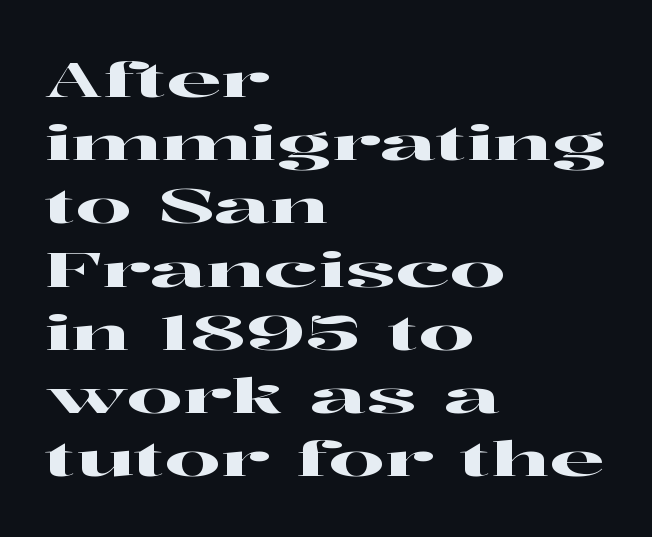
The image shows 49 px wide serif type, upright; set left-aligned, normal line spacing (1.29x), normal letter spacing, not underlined; high stroke contrast and a medium x-height.
